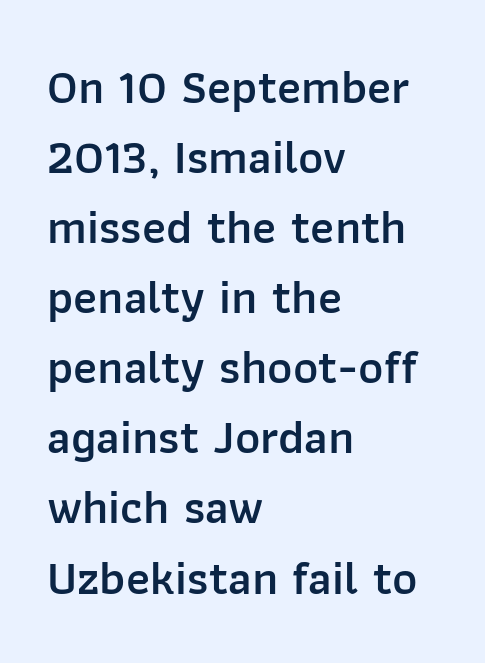
Each letter keeps its own natural width here, so spacing adapts to shape. The gaps between neighbouring characters are ordinary and unremarkable. The rag falls on the right side of this text block. Summary of weight: moderately heavy, a semibold. When letters stand straight like this, we call the style roman or upright.
